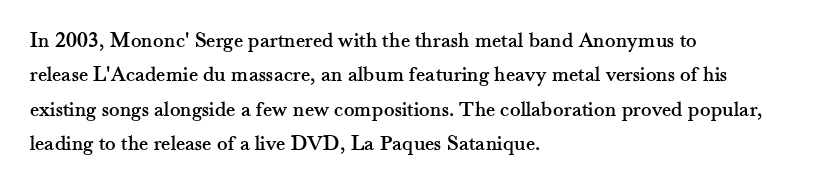
{"italic": "no", "underline": "no", "align": "left", "line_spacing": "normal", "line_spacing_ratio": 1.56, "letter_spacing": "normal", "letter_spacing_em": 0.0, "glyph_px": 22}
